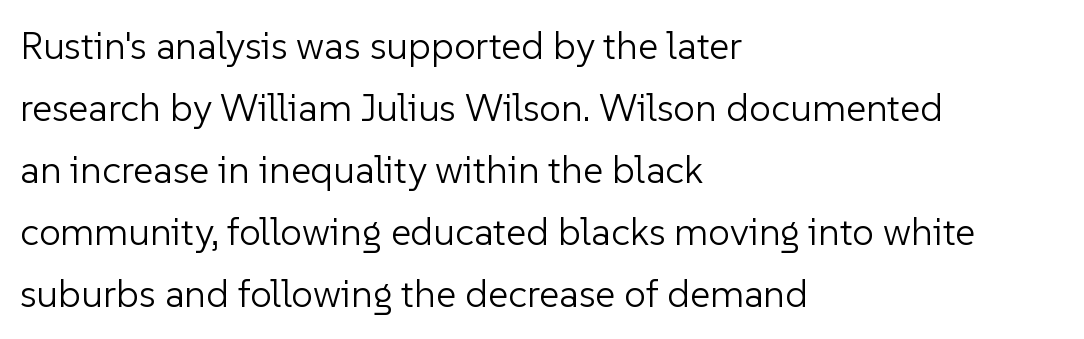
{"serif": "no", "italic": "no", "bold": "no", "weight": "light", "width": "normal", "stroke_contrast": "low", "x_height": "medium", "monospaced": "no", "underline": "no", "align": "left", "line_spacing": "normal", "line_spacing_ratio": 1.59, "letter_spacing": "normal", "letter_spacing_em": 0.0, "glyph_px": 39}
